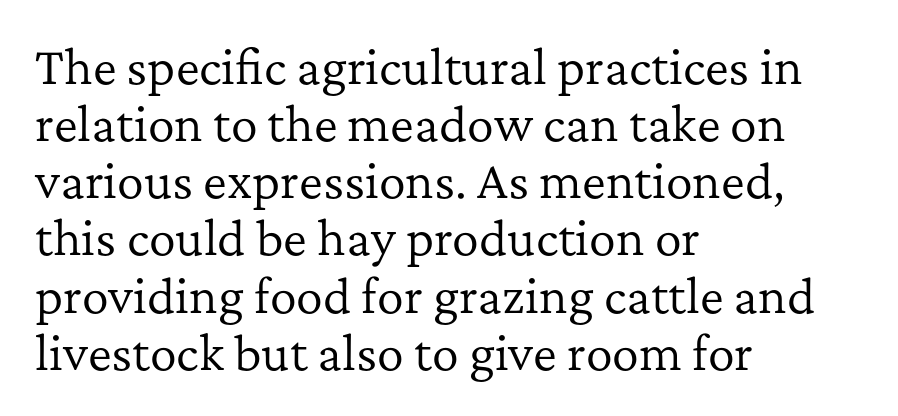
The image shows 45 px regular-weight serif type, upright; set left-aligned, normal line spacing (1.27x), normal letter spacing, not underlined; low stroke contrast and a medium x-height.
